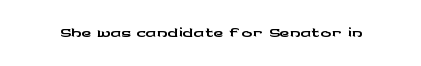
The image shows 27 px text type, upright; set normal letter spacing, not underlined.
